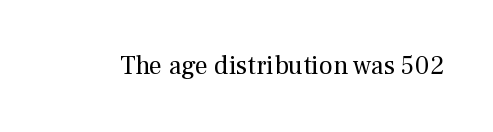
{"italic": "no", "bold": "no", "underline": "no", "letter_spacing": "normal", "letter_spacing_em": 0.0, "glyph_px": 26}
